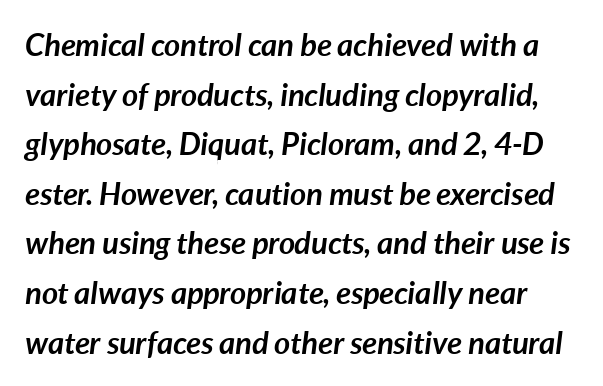
Q: Is the text bold? A: Yes.
Q: Is the text italic (slanted)? A: Yes, it leans right by about 7 degrees.
Q: Is the text underlined? A: No.
Q: Is the spacing between letters normal or unusually wide? A: Normal.
Q: Is the spacing between lines tight, normal or loose? A: Normal.
Q: Width (condensed, normal, or wide)? A: Normal.
Q: Stroke contrast? A: Low.
Q: x-height? A: Medium.
Q: Monospaced? A: No.
